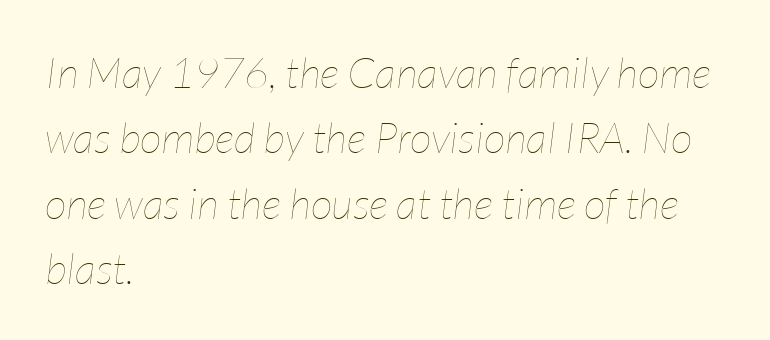
{"italic": "yes", "lean": "right", "slant_degrees": 7, "bold": "no", "weight": "thin", "width": "condensed", "stroke_contrast": "low", "x_height": "medium", "monospaced": "no", "underline": "no", "align": "left", "line_spacing": "normal", "line_spacing_ratio": 1.52, "letter_spacing": "normal", "letter_spacing_em": 0.0, "glyph_px": 43}
